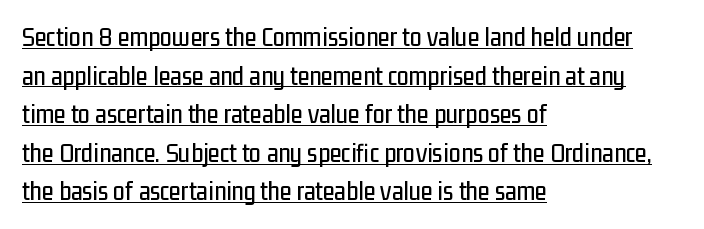
{"italic": "no", "underline": "yes", "align": "left", "line_spacing": "normal", "line_spacing_ratio": 1.43, "letter_spacing": "normal", "letter_spacing_em": 0.0, "glyph_px": 27}
